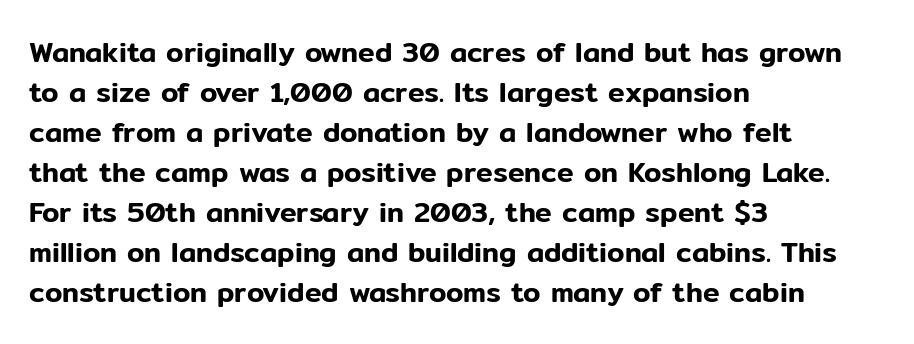
The image shows 28 px sans-serif type, upright; set left-aligned, normal line spacing (1.43x), normal letter spacing, not underlined; low stroke contrast and a medium x-height.
